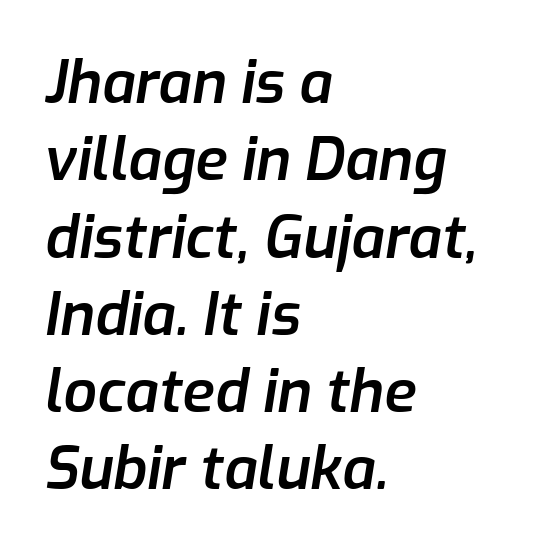
The image shows 59 px semibold type, italic (leaning right); set left-aligned, normal line spacing (1.31x), normal letter spacing, not underlined; low stroke contrast and a medium x-height.
